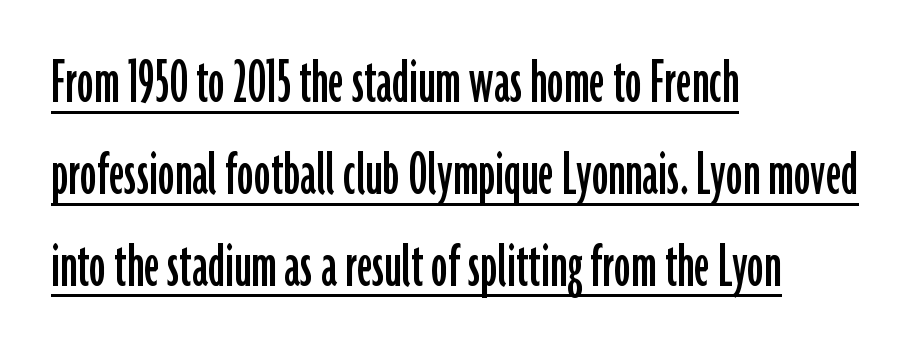
The image shows 67 px condensed sans-serif type, upright; set left-aligned, normal line spacing (1.37x), normal letter spacing, underlined; low stroke contrast and a medium x-height.
